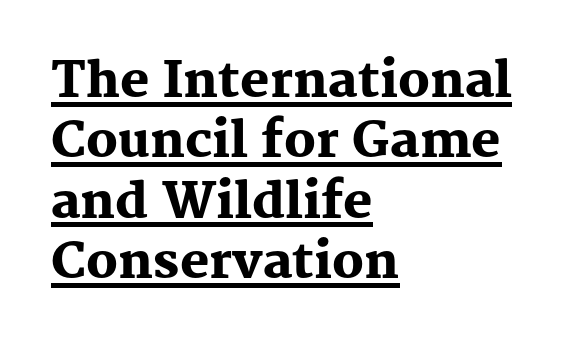
{"serif": "yes", "italic": "no", "bold": "yes", "weight": "heavy", "width": "normal", "stroke_contrast": "medium", "x_height": "medium", "monospaced": "no", "underline": "yes", "align": "left", "line_spacing_ratio": 1.23, "letter_spacing": "normal", "letter_spacing_em": 0.0, "glyph_px": 49}
